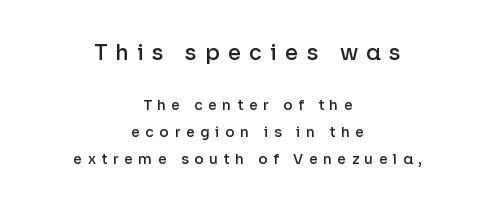
The gaps between neighbouring characters are conspicuously large. Rendered with straight, roman letterforms. Which chunk is bigger? The first one — the top block dwarfs the bottom. The lines are spread far apart with generous leading. The gap between lines stays unmarked. Compared with a flush-left layout, this one balances lines on the center instead.
